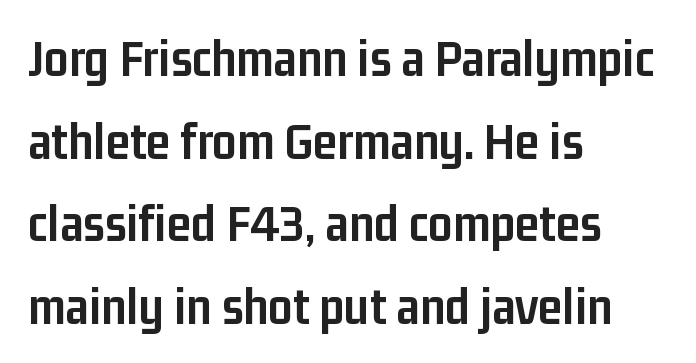
Q: Is the text bold? A: Yes.
Q: Is the text italic (slanted)? A: No, it is upright.
Q: Is the typeface a serif or a sans-serif typeface? A: Sans-serif.
Q: Is the text underlined? A: No.
Q: How is the paragraph aligned? A: Left-aligned.
Q: Is the spacing between letters normal or unusually wide? A: Normal.
Q: Is the spacing between lines tight, normal or loose? A: Normal.
Q: Width (condensed, normal, or wide)? A: Condensed.
Q: Stroke contrast? A: Low.
Q: x-height? A: Medium.
Q: Monospaced? A: No.
